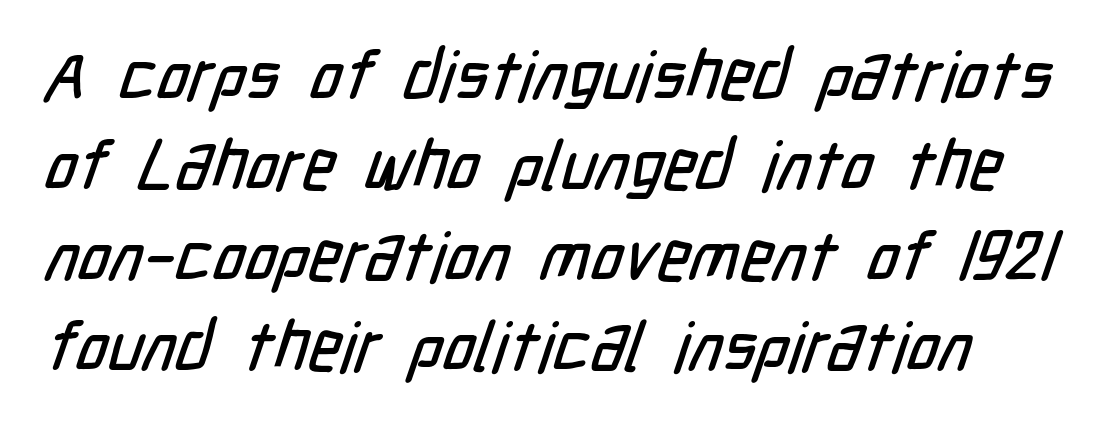
The image shows 69 px condensed sans-serif type; set normal line spacing (1.31x), normal letter spacing, not underlined; low stroke contrast and a medium x-height.
